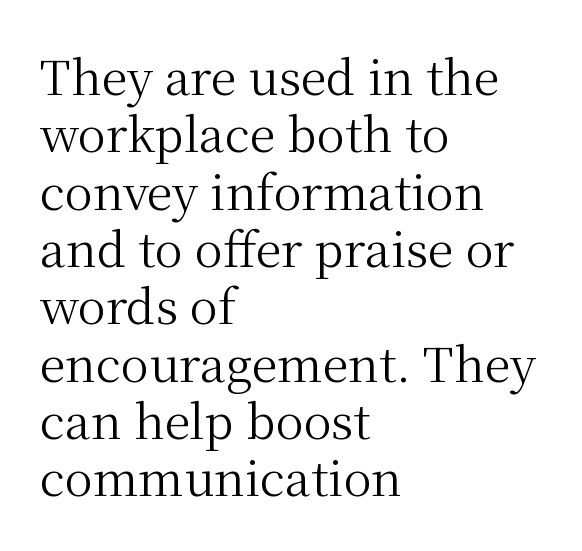
Stroke mass is kept to a normal reading level or below. This is serif lettering, the kind often seen in printed books. The axis of the letterforms is exactly vertical. Glyph-to-glyph distance matches everyday printed text.
